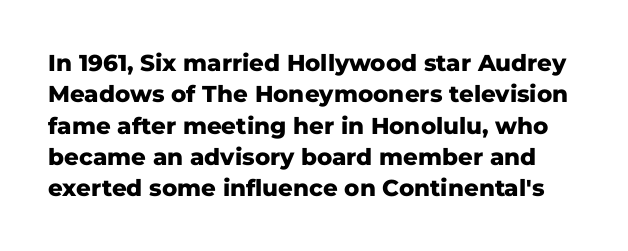
A clean baseline with only descenders dipping below it. Regular leading. Heavy-handed strokes throughout: this text is bold. The specimen reads as upright at a glance. Words appear dense and cohesive because spacing is normal.
